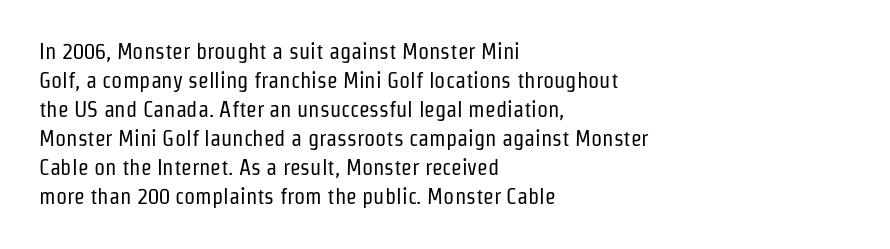
Q: Is the text bold? A: No.
Q: Is the text italic (slanted)? A: No, it is upright.
Q: Is the text underlined? A: No.
Q: How is the paragraph aligned? A: Left-aligned.
Q: Is the spacing between letters normal or unusually wide? A: Normal.
Q: Is the spacing between lines tight, normal or loose? A: Normal.
